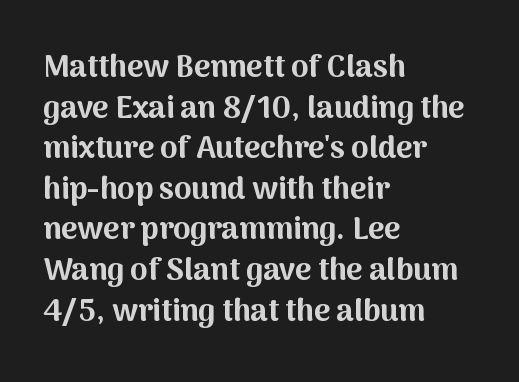
The image shows 31 px bold sans-serif type, upright; set left-aligned, normal line spacing (1.31x), normal letter spacing, not underlined; medium stroke contrast and a medium x-height.
